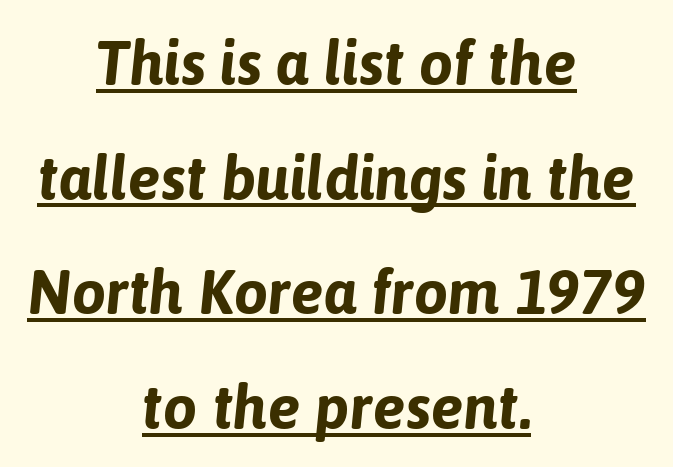
Q: Is the text bold? A: Yes.
Q: Is the text italic (slanted)? A: Yes, it leans right by about 6 degrees.
Q: Is the text underlined? A: Yes.
Q: How is the paragraph aligned? A: Centered.
Q: Is the spacing between letters normal or unusually wide? A: Normal.
Q: Width (condensed, normal, or wide)? A: Normal.
Q: Stroke contrast? A: Low.
Q: x-height? A: Medium.
Q: Monospaced? A: No.
